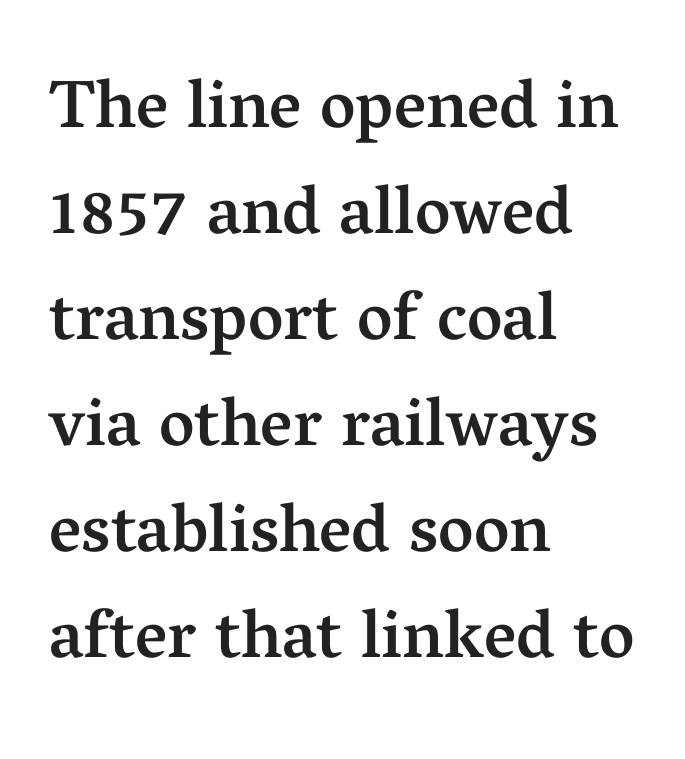
The image shows 68 px semibold serif type, upright; set left-aligned, normal line spacing (1.56x), normal letter spacing, not underlined; medium stroke contrast and a medium x-height.
